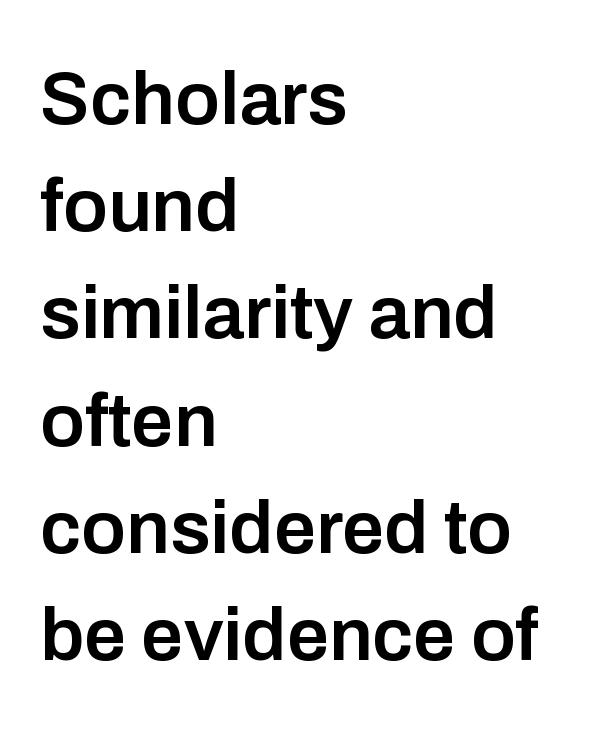
{"serif": "no", "italic": "no", "bold": "semi", "weight": "semibold", "width": "normal", "stroke_contrast": "low", "x_height": "medium", "monospaced": "no", "underline": "no", "align": "left", "line_spacing": "normal", "line_spacing_ratio": 1.43, "letter_spacing": "normal", "letter_spacing_em": 0.0, "glyph_px": 75}
